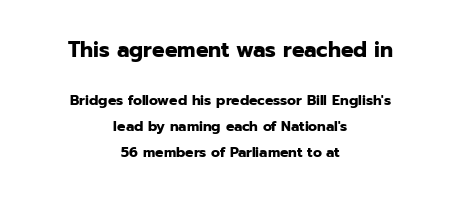
Q: Is the text bold? A: Yes.
Q: Is the text italic (slanted)? A: No, it is upright.
Q: Is the text underlined? A: No.
Q: How is the paragraph aligned? A: Centered.
Q: Is the spacing between letters normal or unusually wide? A: Normal.
Q: Which block of text is set in a larger size, the first (top) or the second (bottom)? A: The first (top) one.
